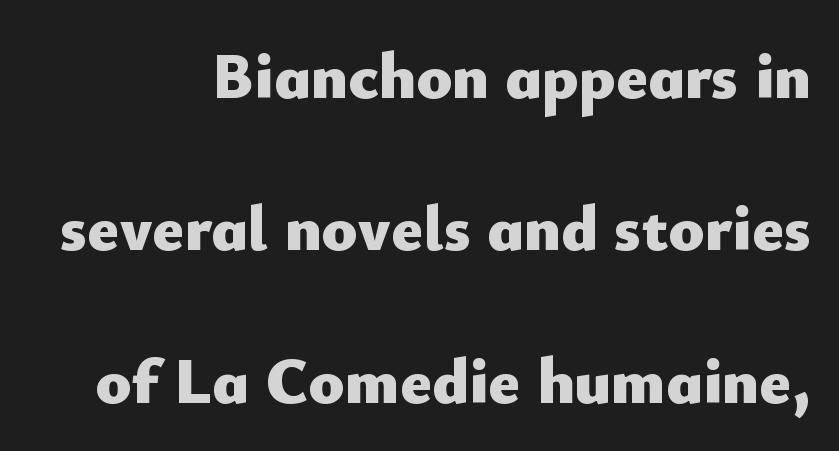
The image shows 66 px heavy sans-serif type, upright; set right-aligned, loose line spacing (2.31x), normal letter spacing, not underlined; low stroke contrast and a small x-height.
